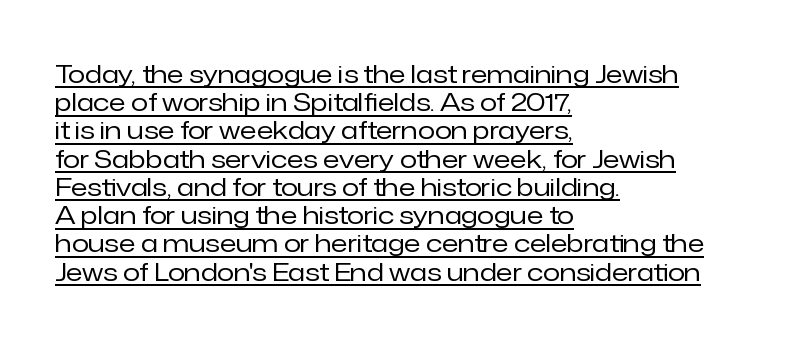
The image shows 25 px text type, upright; set left-aligned, tight line spacing (1.13x), normal letter spacing, underlined.
